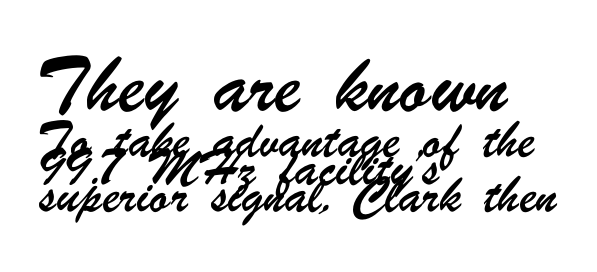
Q: Is the typeface a serif or a sans-serif typeface? A: Sans-serif.
Q: Is the text underlined? A: No.
Q: How is the paragraph aligned? A: Left-aligned.
Q: Is the spacing between letters normal or unusually wide? A: Normal.
Q: Which block of text is set in a larger size, the first (top) or the second (bottom)? A: The first (top) one.
Q: Width (condensed, normal, or wide)? A: Condensed.
Q: Stroke contrast? A: Low.
Q: x-height? A: Small.
Q: Monospaced? A: No.
